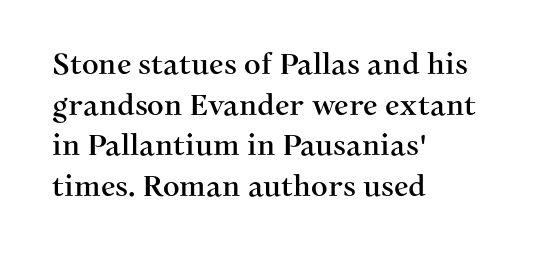
The image shows 29 px serif type, upright; set left-aligned, normal line spacing (1.4x), normal letter spacing, not underlined; medium stroke contrast and a medium x-height.
